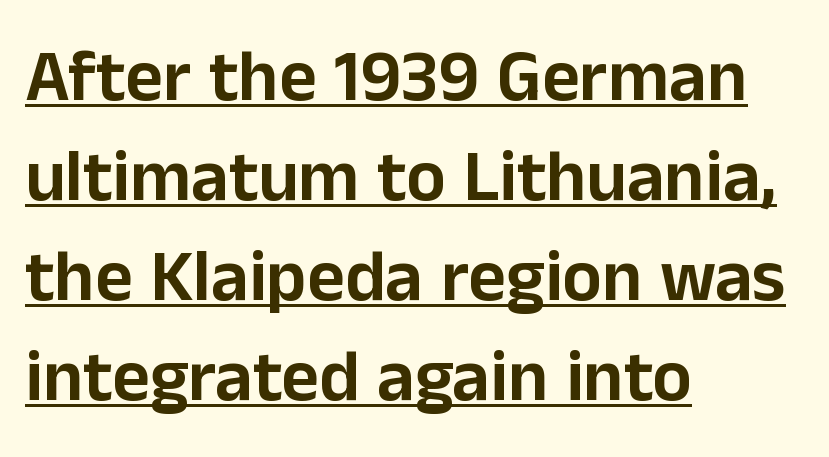
Q: Is the text italic (slanted)? A: No, it is upright.
Q: Is the typeface a serif or a sans-serif typeface? A: Sans-serif.
Q: Is the text underlined? A: Yes.
Q: How is the paragraph aligned? A: Left-aligned.
Q: Is the spacing between letters normal or unusually wide? A: Normal.
Q: Is the spacing between lines tight, normal or loose? A: Normal.
Q: Width (condensed, normal, or wide)? A: Normal.
Q: Stroke contrast? A: Low.
Q: x-height? A: Medium.
Q: Monospaced? A: No.
